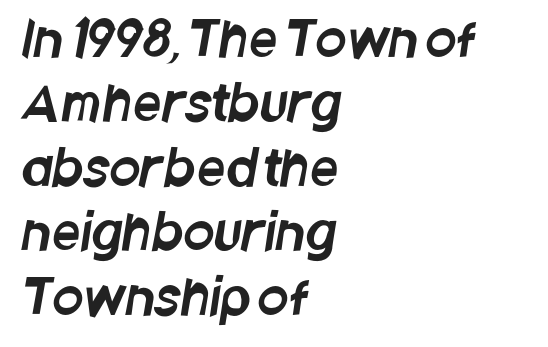
Q: Is the typeface a serif or a sans-serif typeface? A: Sans-serif.
Q: Is the text underlined? A: No.
Q: How is the paragraph aligned? A: Left-aligned.
Q: Is the spacing between letters normal or unusually wide? A: Normal.
Q: Is the spacing between lines tight, normal or loose? A: Normal.
Q: Width (condensed, normal, or wide)? A: Condensed.
Q: Stroke contrast? A: Low.
Q: x-height? A: Large.
Q: Monospaced? A: No.
